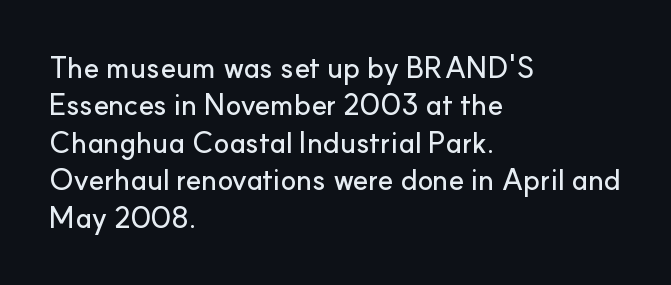
The image shows 29 px sans-serif type, upright; set left-aligned, normal line spacing (1.29x), normal letter spacing, not underlined; low stroke contrast and a small x-height.
